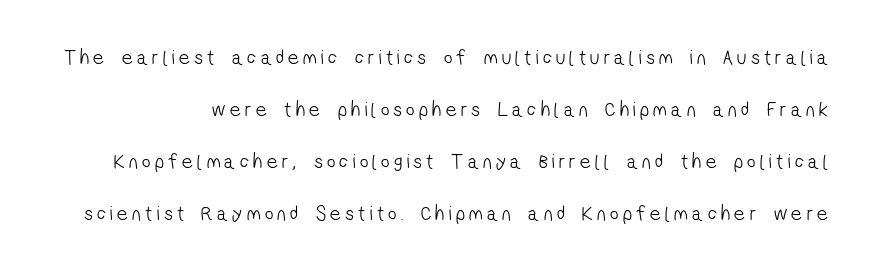
The image shows 21 px text type; set loose line spacing (2.47x), unusually wide letter spacing (+0.21 em), not underlined.
